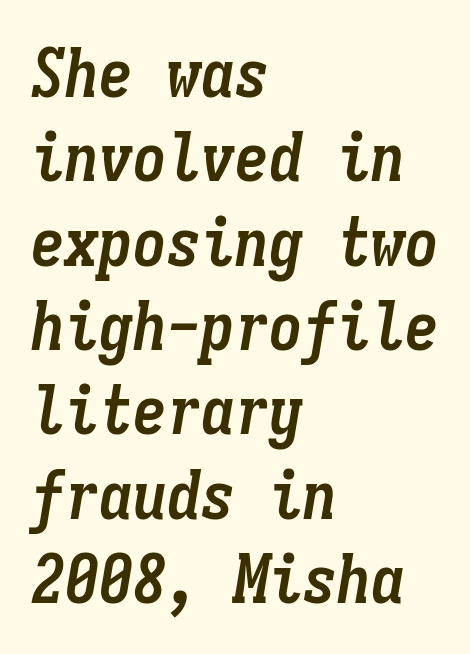
Q: Is the text bold? A: Yes.
Q: Is the text italic (slanted)? A: Yes, it leans right by about 9 degrees.
Q: Is the text underlined? A: No.
Q: How is the paragraph aligned? A: Left-aligned.
Q: Is the spacing between letters normal or unusually wide? A: Normal.
Q: Width (condensed, normal, or wide)? A: Condensed.
Q: Stroke contrast? A: Low.
Q: x-height? A: Medium.
Q: Monospaced? A: Yes.
